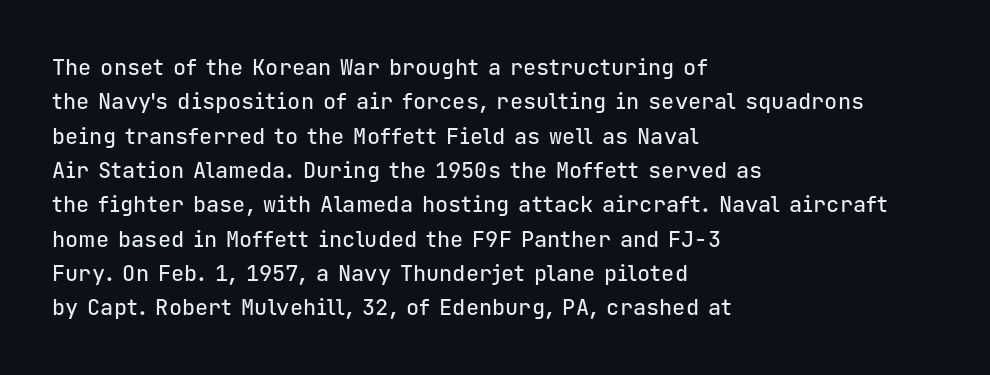
Q: Is the text italic (slanted)? A: No, it is upright.
Q: Is the text underlined? A: No.
Q: How is the paragraph aligned? A: Left-aligned.
Q: Is the spacing between letters normal or unusually wide? A: Normal.
Q: Is the spacing between lines tight, normal or loose? A: Normal.
